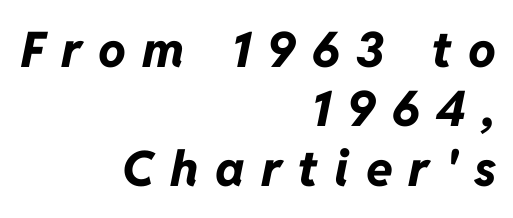
Q: Is the text bold? A: Yes.
Q: Is the text italic (slanted)? A: Yes, it leans right by about 11 degrees.
Q: Is the text underlined? A: No.
Q: How is the paragraph aligned? A: Right-aligned.
Q: Is the spacing between letters normal or unusually wide? A: Unusually wide.
Q: Width (condensed, normal, or wide)? A: Normal.
Q: Stroke contrast? A: Low.
Q: x-height? A: Medium.
Q: Monospaced? A: No.
